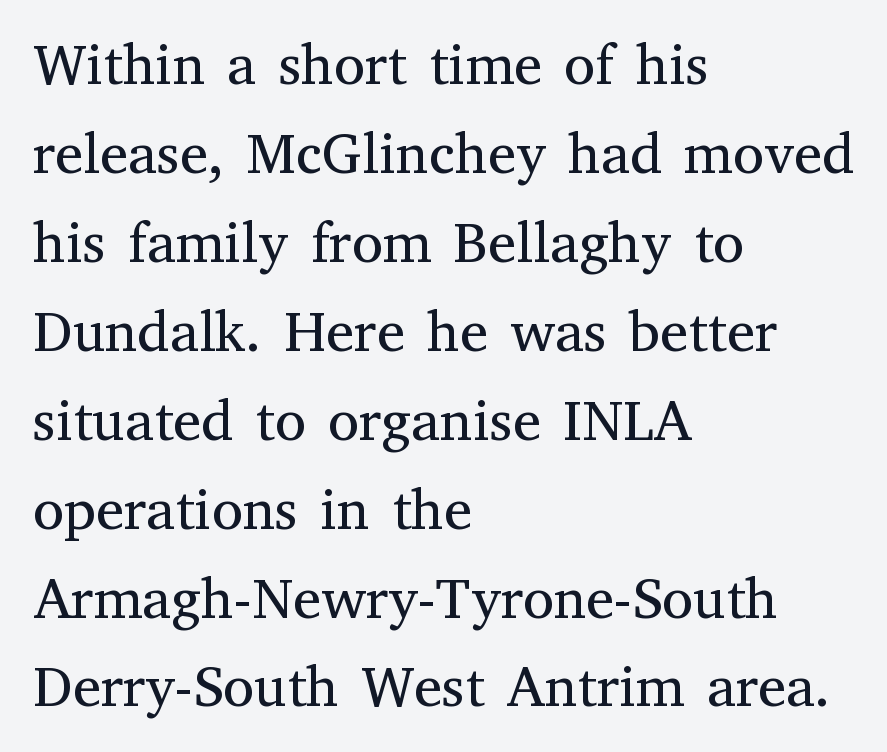
{"serif": "yes", "italic": "no", "bold": "no", "weight": "regular", "width": "normal", "stroke_contrast": "medium", "x_height": "medium", "monospaced": "no", "underline": "no", "align": "left", "line_spacing": "normal", "line_spacing_ratio": 1.56, "letter_spacing": "normal", "letter_spacing_em": 0.0, "glyph_px": 57}
